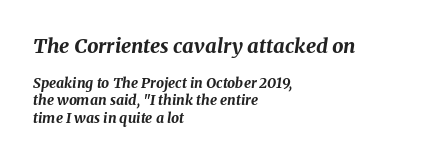
The string is rendered with underlining switched off. These words are printed bold, with thick strokes throughout. Bigger letters appear in the top chunk; the bottom chunk is reduced. Nobody touched the tracking dial on this one.
